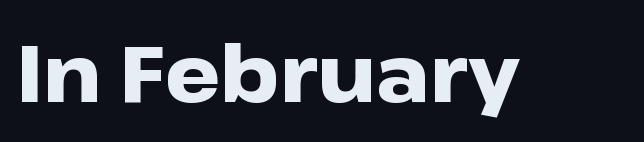
{"serif": "no", "italic": "no", "bold": "yes", "weight": "heavy", "width": "wide", "stroke_contrast": "low", "x_height": "medium", "monospaced": "no", "underline": "no", "letter_spacing": "normal", "letter_spacing_em": 0.0, "glyph_px": 79}
